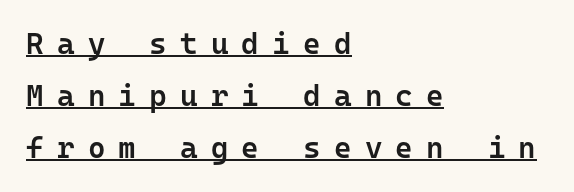
Q: Is the text bold? A: Semi-bold.
Q: Is the text italic (slanted)? A: No, it is upright.
Q: Is the typeface a serif or a sans-serif typeface? A: Sans-serif.
Q: Is the text underlined? A: Yes.
Q: How is the paragraph aligned? A: Left-aligned.
Q: Is the spacing between letters normal or unusually wide? A: Unusually wide.
Q: Width (condensed, normal, or wide)? A: Normal.
Q: Stroke contrast? A: Low.
Q: x-height? A: Medium.
Q: Monospaced? A: Yes.
